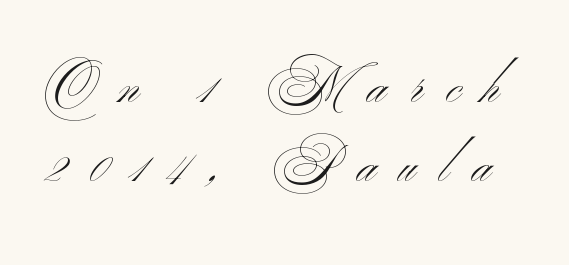
The rendering uses natural spacing where letterforms have individual widths. Spacing between characters has been opened up far beyond the box default. Vertical stems look standard width or narrower in stroke.
